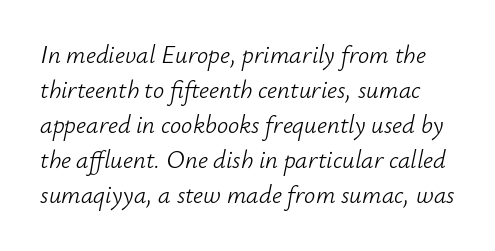
The strokes are not fattened; the text isn't bold. The horizontal fit of the characters is conventional and even. Quick note: interline space is typical. There's an unmistakable incline to the writing here. No word sits above an underline.
